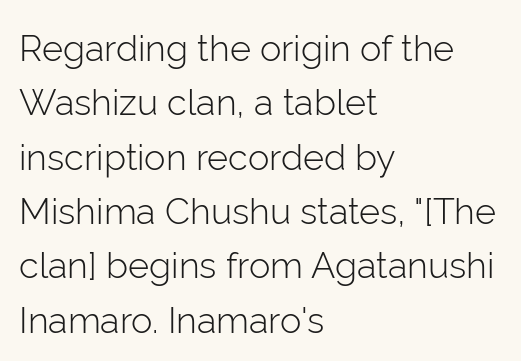
{"serif": "no", "italic": "no", "bold": "no", "weight": "light", "width": "normal", "stroke_contrast": "low", "x_height": "medium", "monospaced": "no", "underline": "no", "align": "left", "line_spacing": "normal", "line_spacing_ratio": 1.51, "letter_spacing": "normal", "letter_spacing_em": 0.0, "glyph_px": 36}
